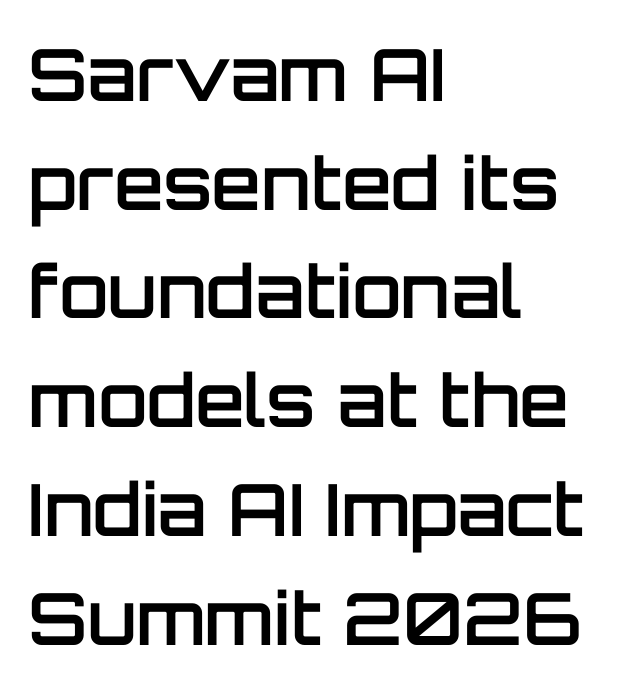
Q: Is the text bold? A: Semi-bold.
Q: Is the text italic (slanted)? A: No, it is upright.
Q: Is the typeface a serif or a sans-serif typeface? A: Sans-serif.
Q: Is the text underlined? A: No.
Q: How is the paragraph aligned? A: Left-aligned.
Q: Is the spacing between letters normal or unusually wide? A: Normal.
Q: Is the spacing between lines tight, normal or loose? A: Normal.
Q: Width (condensed, normal, or wide)? A: Normal.
Q: Stroke contrast? A: Low.
Q: x-height? A: Large.
Q: Monospaced? A: No.
